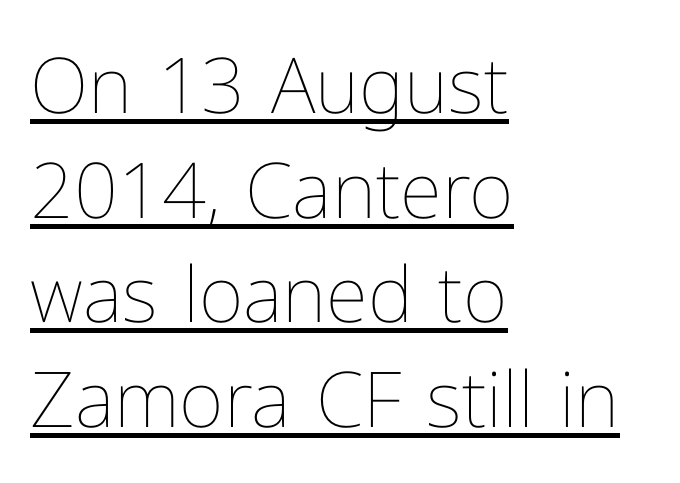
Posture: straight, roman, zero tilt. These glyphs show unthickened strokes, regular width or finer. Here the glyphs are tracked normally, forming tight word shapes. In designer terms, the underline attribute is active on this setting. A typesetter would call this leading conventional body-copy spacing.
